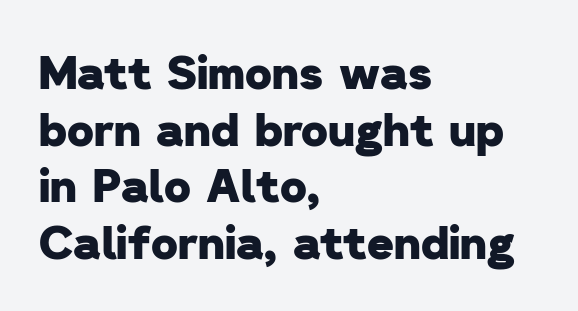
The strokes are fattened all the way to bold. This sample has the flowing, uneven cadence of proportional lettering. Reading down the block, your eye returns to a fixed left position each line. The foot of each line stays bare and open. The text was rendered using a sans face with plain stroke endings.
